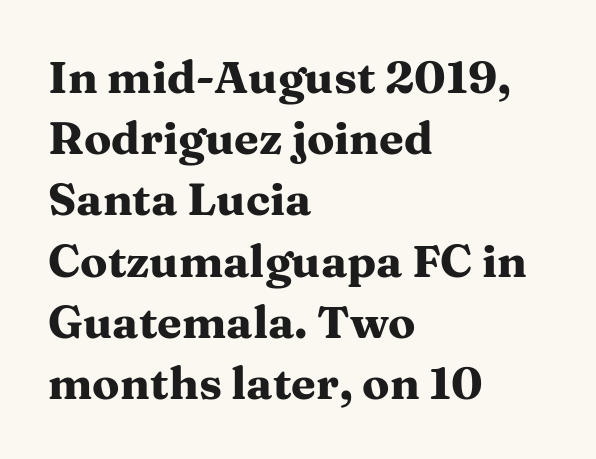
The image shows 45 px heavy, wide serif type, upright; set left-aligned, normal line spacing (1.36x), normal letter spacing, not underlined; medium stroke contrast and a medium x-height.
